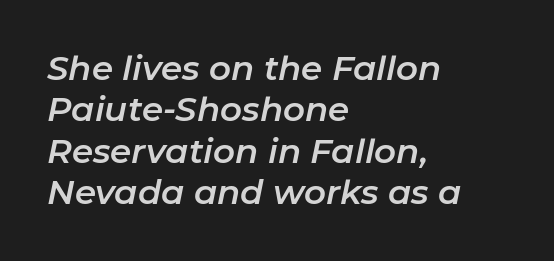
A typesetter would call this proportional, since set widths differ per character. The rag falls on the right side of this text block. Looking at the ascenders, they clearly lean. Lines of text with bare space underneath. The type is set solid horizontally, with unmodified tracking.
